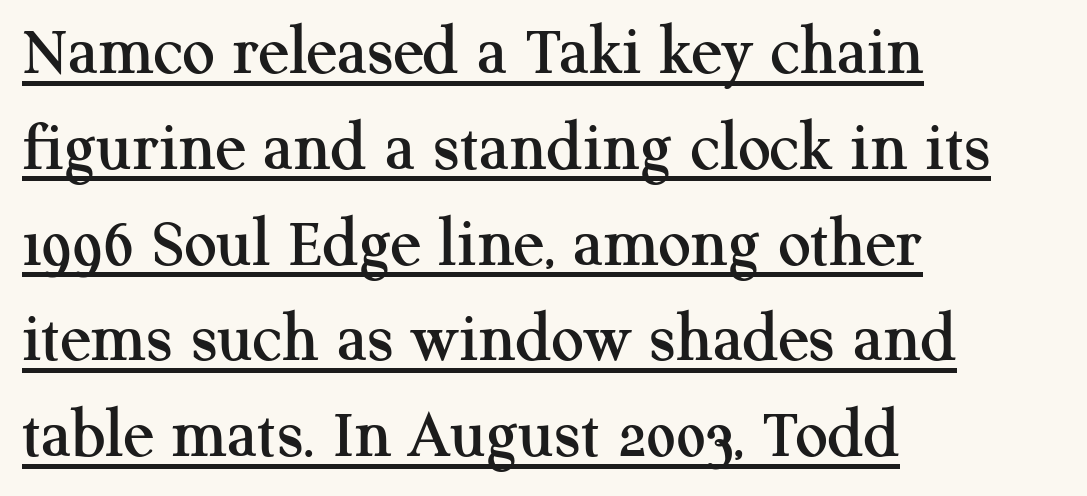
Q: Is the text italic (slanted)? A: No, it is upright.
Q: Is the typeface a serif or a sans-serif typeface? A: Serif.
Q: Is the text underlined? A: Yes.
Q: How is the paragraph aligned? A: Left-aligned.
Q: Is the spacing between letters normal or unusually wide? A: Normal.
Q: Is the spacing between lines tight, normal or loose? A: Normal.
Q: Width (condensed, normal, or wide)? A: Normal.
Q: Stroke contrast? A: Medium.
Q: x-height? A: Medium.
Q: Monospaced? A: No.
